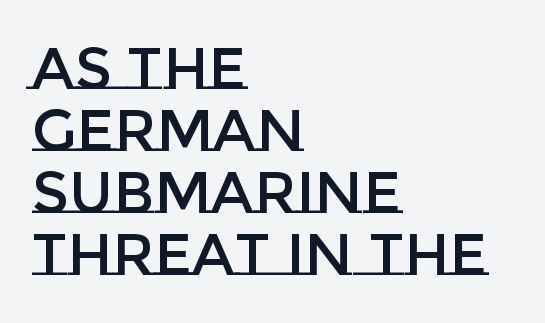
Q: Is the text italic (slanted)? A: No, it is upright.
Q: Is the text underlined? A: No.
Q: How is the paragraph aligned? A: Left-aligned.
Q: Is the spacing between letters normal or unusually wide? A: Normal.
Q: Is the spacing between lines tight, normal or loose? A: Tight.
Q: Width (condensed, normal, or wide)? A: Normal.
Q: Stroke contrast? A: Low.
Q: x-height? A: Large.
Q: Monospaced? A: No.
